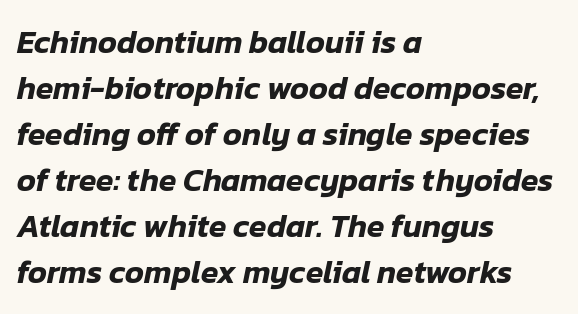
{"italic": "yes", "lean": "right", "slant_degrees": 12, "width": "normal", "stroke_contrast": "low", "x_height": "medium", "monospaced": "no", "underline": "no", "align": "left", "line_spacing": "normal", "line_spacing_ratio": 1.44, "letter_spacing": "normal", "letter_spacing_em": 0.0, "glyph_px": 32}
